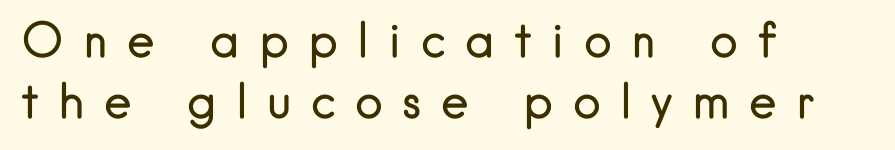
{"serif": "no", "italic": "no", "bold": "no", "weight": "regular", "width": "normal", "stroke_contrast": "low", "x_height": "small", "monospaced": "no", "underline": "no", "align": "left", "line_spacing": "normal", "line_spacing_ratio": 1.29, "letter_spacing": "wide", "letter_spacing_em": 0.41, "glyph_px": 47}
